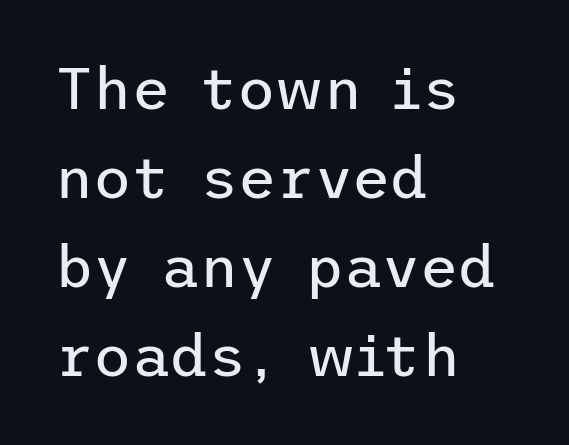
{"serif": "no", "italic": "no", "bold": "no", "weight": "regular", "width": "normal", "stroke_contrast": "low", "x_height": "medium", "underline": "no", "align": "left", "line_spacing": "normal", "line_spacing_ratio": 1.51, "letter_spacing": "normal", "letter_spacing_em": 0.0, "glyph_px": 59}
